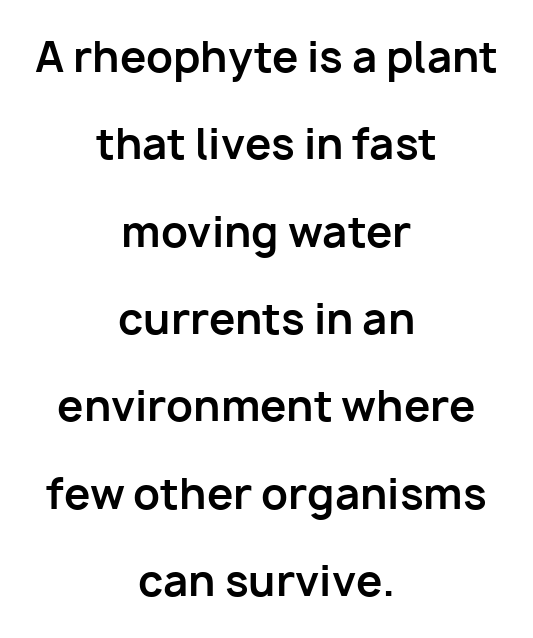
The image shows 42 px bold sans-serif type, upright; set centered, loose line spacing (2.08x), normal letter spacing, not underlined; low stroke contrast and a medium x-height.
